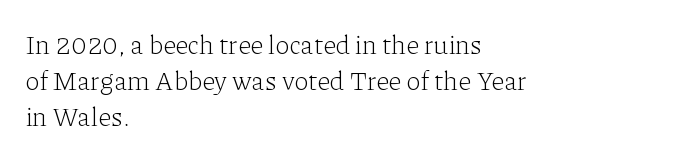
The image shows 26 px text type, upright; set left-aligned, normal line spacing (1.39x), normal letter spacing, not underlined.
